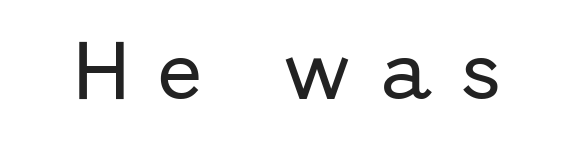
The image shows 65 px sans-serif type, upright; set unusually wide letter spacing (+0.45 em), not underlined; low stroke contrast and a medium x-height.
